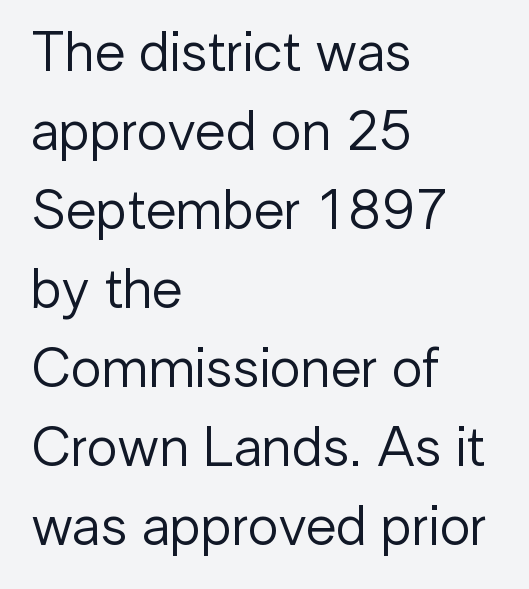
The face used here is a sans, in the tradition of grotesques and geometrics. Each stroke keeps to a modest, everyday thickness or less. No italicization has been applied; the sample stays upright. The leading is moderate, giving the passage an even texture. Beneath every word, the page is bare.
